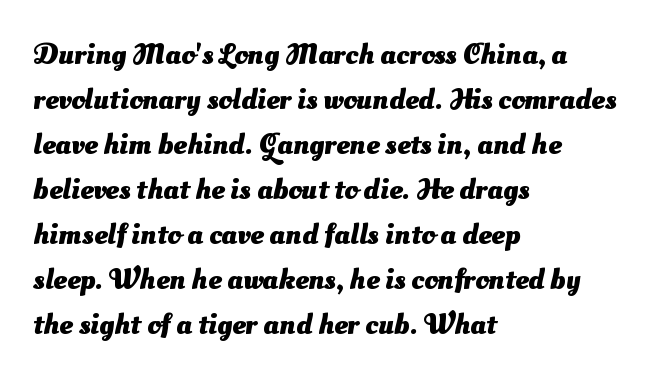
Q: Is the text bold? A: Yes.
Q: Is the typeface a serif or a sans-serif typeface? A: Sans-serif.
Q: Is the text underlined? A: No.
Q: How is the paragraph aligned? A: Left-aligned.
Q: Is the spacing between letters normal or unusually wide? A: Normal.
Q: Is the spacing between lines tight, normal or loose? A: Normal.
Q: Width (condensed, normal, or wide)? A: Normal.
Q: Stroke contrast? A: Medium.
Q: x-height? A: Small.
Q: Monospaced? A: No.
